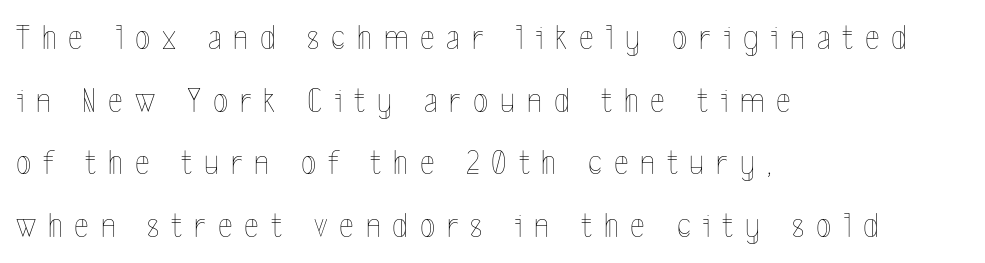
{"italic": "no", "bold": "no", "weight": "thin", "width": "condensed", "x_height": "medium", "monospaced": "no", "underline": "no", "align": "left", "line_spacing_ratio": 1.79, "letter_spacing": "wide", "letter_spacing_em": 0.34, "glyph_px": 35}
